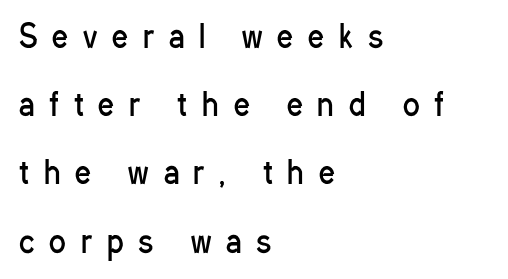
Every stem runs plumb, perpendicular to the baseline. Typeset ragged right — the left edge is the straight one. Examine the stroke ends and you'll find no serifs. Students, note that the glyphs here are deliberately spaced far apart. Notice the wide empty band between every row — that's loose leading. Underline: absent.
